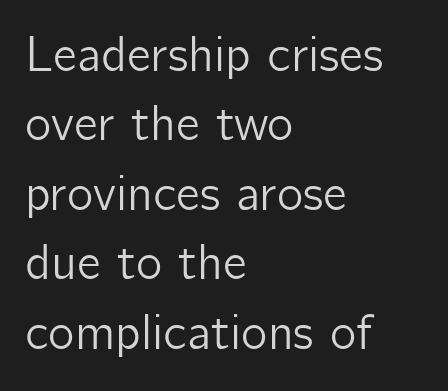
Each letter's strokes conclude bluntly, with no projecting serifs. Has an underline been added? It has not. Note the varied advance widths — an 'i' is clearly narrower than an 'm'. The designer left line spacing at the default. Which margin do the lines hug? The left one — the right edge is uneven. Notice how the stems are strictly vertical — no italics here.
